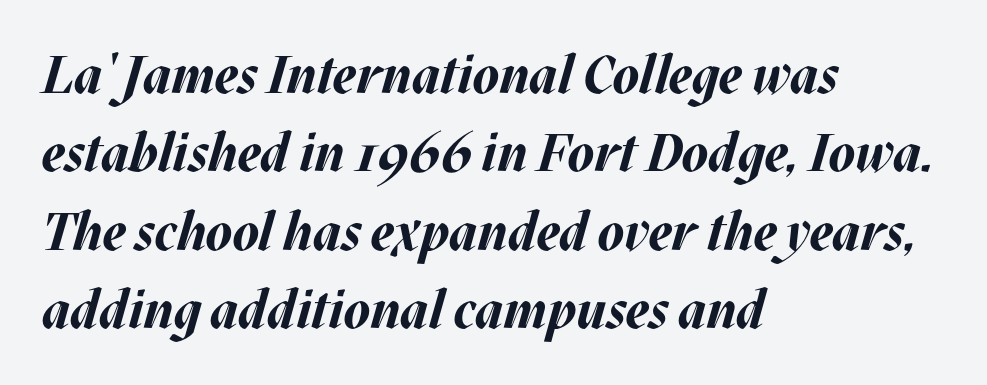
Nobody drew a line under any word here. As a designer I'd log this as weight 700, bold. Note the varied advance widths — an 'i' is clearly narrower than an 'm'. Regular leading. The whole block is typeset with a tilt. One-word summary of the alignment: left.
